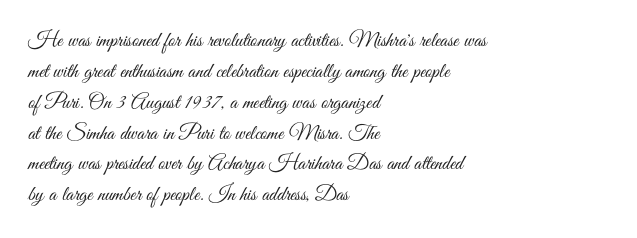
{"bold": "no", "underline": "no", "align": "left", "line_spacing": "normal", "line_spacing_ratio": 1.47, "letter_spacing": "normal", "letter_spacing_em": 0.0, "glyph_px": 21}
